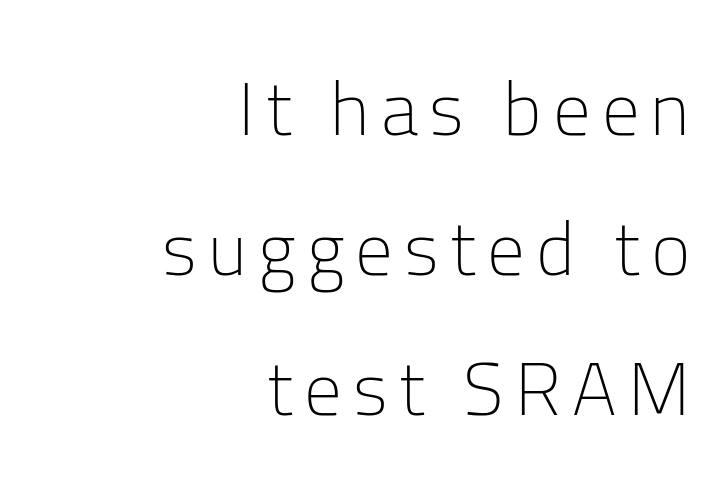
Q: Is the text bold? A: No.
Q: Is the text italic (slanted)? A: No, it is upright.
Q: Is the typeface a serif or a sans-serif typeface? A: Sans-serif.
Q: Is the text underlined? A: No.
Q: How is the paragraph aligned? A: Right-aligned.
Q: Width (condensed, normal, or wide)? A: Normal.
Q: Stroke contrast? A: Low.
Q: x-height? A: Medium.
Q: Monospaced? A: No.
